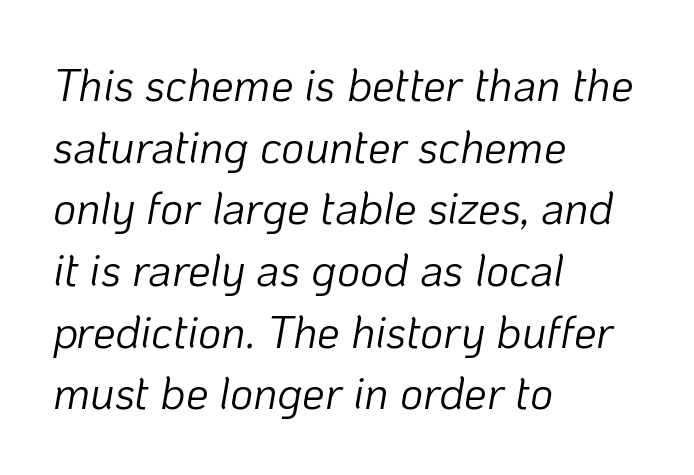
{"italic": "yes", "lean": "right", "slant_degrees": 10, "bold": "no", "weight": "light", "width": "normal", "stroke_contrast": "low", "x_height": "medium", "monospaced": "no", "underline": "no", "align": "left", "line_spacing": "normal", "line_spacing_ratio": 1.37, "letter_spacing": "normal", "letter_spacing_em": 0.0, "glyph_px": 45}
